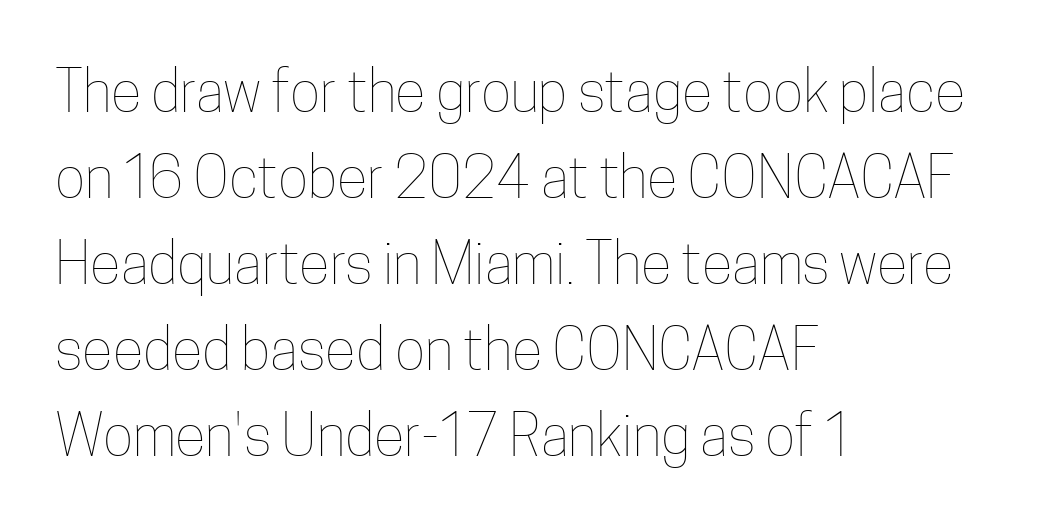
Q: Is the text bold? A: No.
Q: Is the text italic (slanted)? A: No, it is upright.
Q: Is the text underlined? A: No.
Q: How is the paragraph aligned? A: Left-aligned.
Q: Is the spacing between letters normal or unusually wide? A: Normal.
Q: Is the spacing between lines tight, normal or loose? A: Normal.
Q: Width (condensed, normal, or wide)? A: Condensed.
Q: Stroke contrast? A: Low.
Q: x-height? A: Medium.
Q: Monospaced? A: No.
